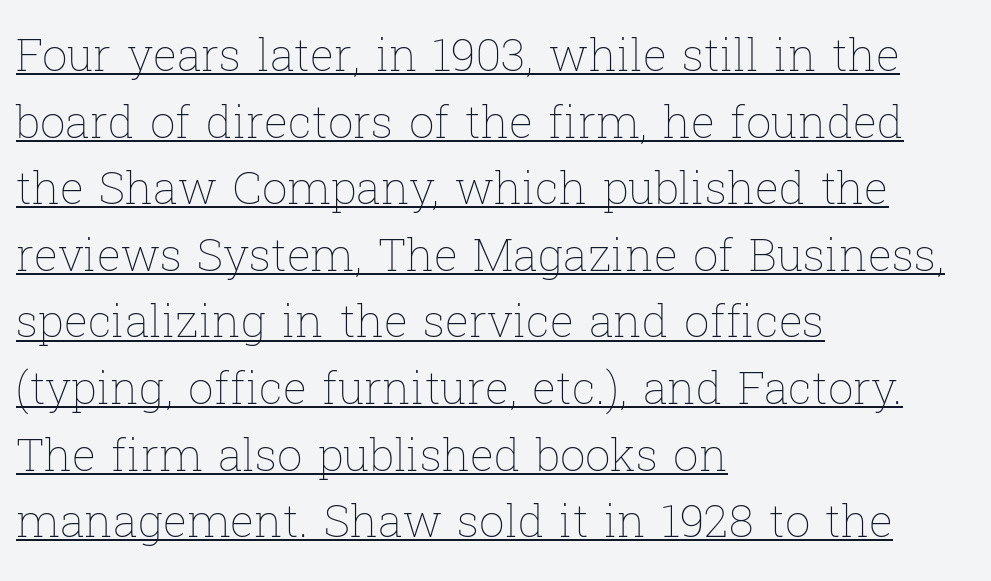
Q: Is the text bold? A: No.
Q: Is the text italic (slanted)? A: No, it is upright.
Q: Is the text underlined? A: Yes.
Q: How is the paragraph aligned? A: Left-aligned.
Q: Is the spacing between letters normal or unusually wide? A: Normal.
Q: Is the spacing between lines tight, normal or loose? A: Normal.
Q: Width (condensed, normal, or wide)? A: Normal.
Q: Stroke contrast? A: Low.
Q: x-height? A: Medium.
Q: Monospaced? A: No.
